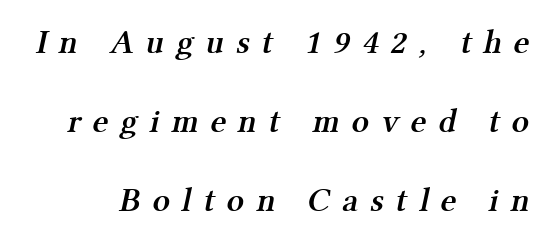
Note the varied advance widths — an 'i' is clearly narrower than an 'm'. The space beneath each line is pristine and unruled. What's the leading like? Stretched, with rows far apart. The passage shown has open, widely tracked lettering throughout. The sample has been set in demibold, a notch under bold. The type family on display is of the serif kind.
